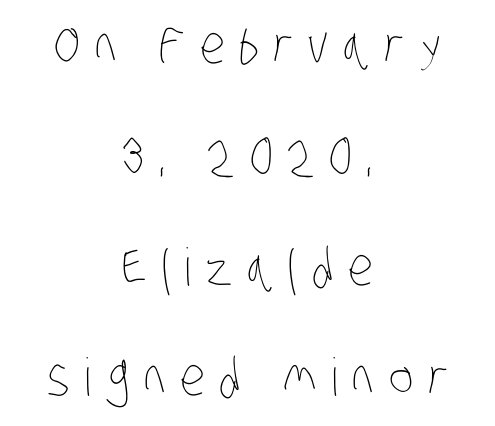
If you folded the block vertically in half, each line would mirror itself in length. The typeface has the unassuming heft of standard copy or less. Underline: absent. Note the varied advance widths — an 'i' is clearly narrower than an 'm'.
